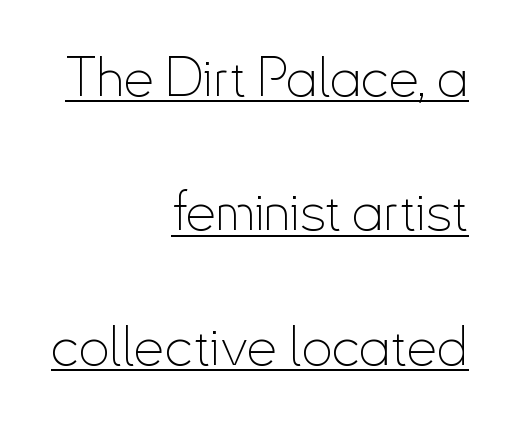
{"serif": "no", "italic": "no", "bold": "no", "weight": "thin", "width": "condensed", "stroke_contrast": "low", "x_height": "small", "monospaced": "no", "underline": "yes", "align": "right", "line_spacing": "loose", "line_spacing_ratio": 2.49, "letter_spacing": "normal", "letter_spacing_em": 0.0, "glyph_px": 54}
